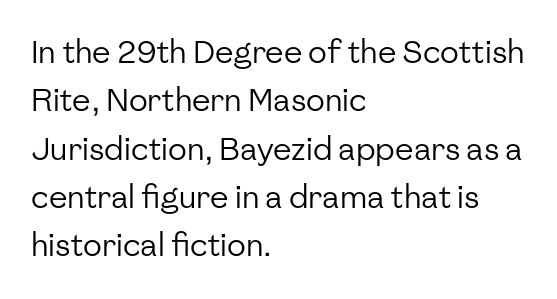
{"serif": "no", "italic": "no", "bold": "no", "weight": "regular", "width": "normal", "stroke_contrast": "low", "x_height": "medium", "monospaced": "no", "underline": "no", "align": "left", "line_spacing": "normal", "line_spacing_ratio": 1.56, "letter_spacing": "normal", "letter_spacing_em": 0.0, "glyph_px": 31}
